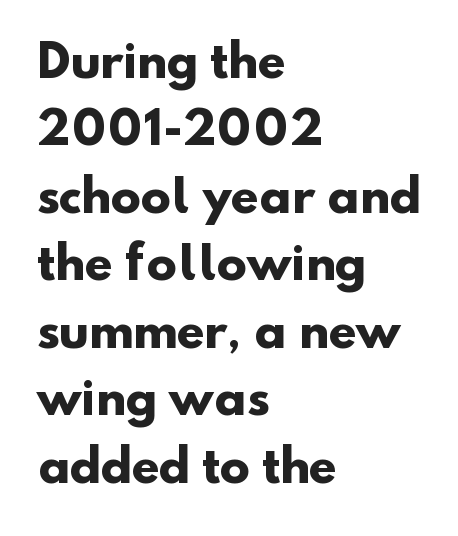
{"serif": "no", "bold": "yes", "weight": "heavy", "width": "normal", "stroke_contrast": "low", "x_height": "small", "monospaced": "no", "underline": "no", "align": "left", "line_spacing": "normal", "line_spacing_ratio": 1.5, "letter_spacing": "normal", "letter_spacing_em": 0.0, "glyph_px": 45}
